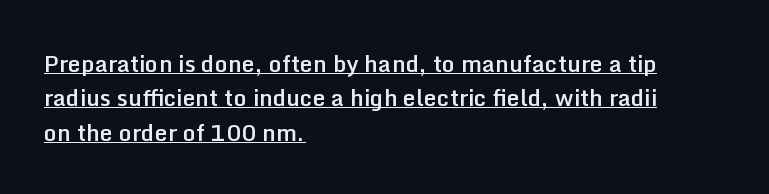
{"italic": "no", "bold": "semi", "underline": "yes", "align": "left", "line_spacing": "normal", "line_spacing_ratio": 1.5, "letter_spacing": "normal", "letter_spacing_em": 0.0, "glyph_px": 23}
